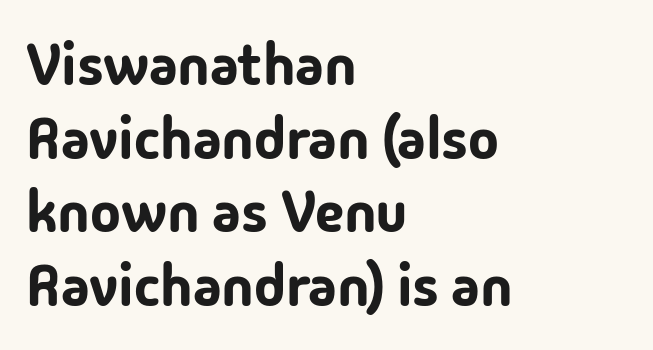
{"serif": "no", "italic": "no", "width": "normal", "stroke_contrast": "low", "x_height": "medium", "monospaced": "no", "underline": "no", "align": "left", "line_spacing": "normal", "line_spacing_ratio": 1.27, "letter_spacing": "normal", "letter_spacing_em": 0.0, "glyph_px": 58}
